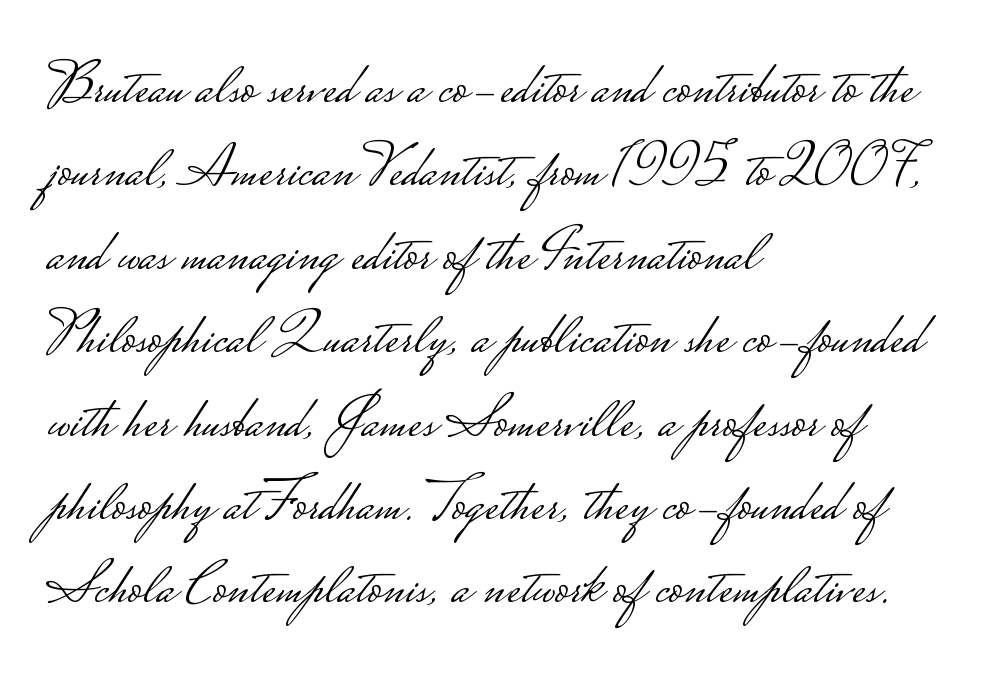
Q: Is the text bold? A: No.
Q: Is the text italic (slanted)? A: Yes.
Q: Is the typeface a serif or a sans-serif typeface? A: Sans-serif.
Q: Is the text underlined? A: No.
Q: How is the paragraph aligned? A: Left-aligned.
Q: Is the spacing between letters normal or unusually wide? A: Normal.
Q: Is the spacing between lines tight, normal or loose? A: Normal.
Q: Width (condensed, normal, or wide)? A: Wide.
Q: Stroke contrast? A: Low.
Q: Monospaced? A: No.
